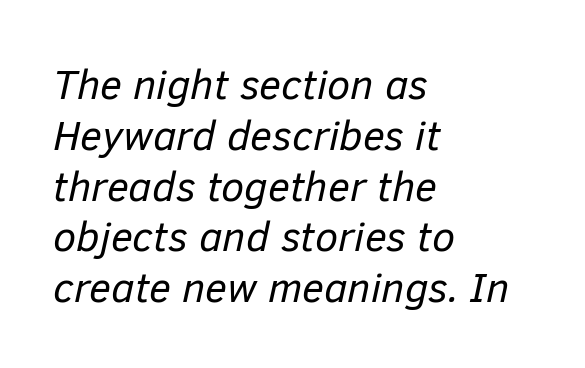
Horizontally, the lines are justified to the leading edge only. The passage shown is typed in a proportional face where columns would drift. Compared with typical body copy, the letter spacing here is the same. Observe the lean: these are italic letterforms. Beneath every word, the page is bare. Is the stroke heavy? The answer is a plain regular-or-lighter.
